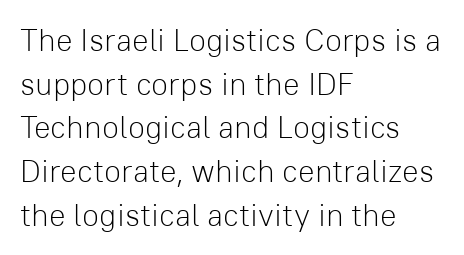
{"serif": "no", "italic": "no", "bold": "no", "weight": "light", "width": "normal", "stroke_contrast": "low", "x_height": "medium", "monospaced": "no", "underline": "no", "align": "left", "line_spacing": "normal", "line_spacing_ratio": 1.41, "letter_spacing": "normal", "letter_spacing_em": 0.0, "glyph_px": 31}
